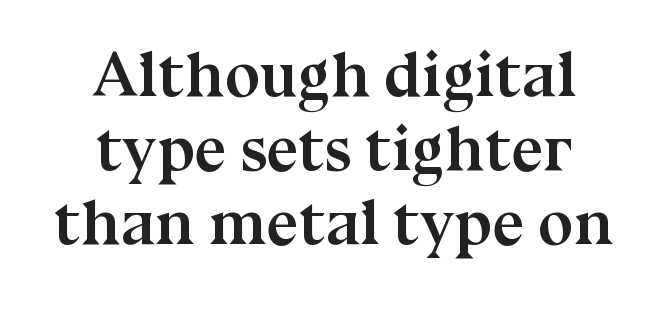
Characters remain perfectly vertical along every line. The text block is weighted toward neither margin, spreading evenly from the middle. The horizontal fit of the characters is conventional and even. The space beneath each line is pristine and unruled.
